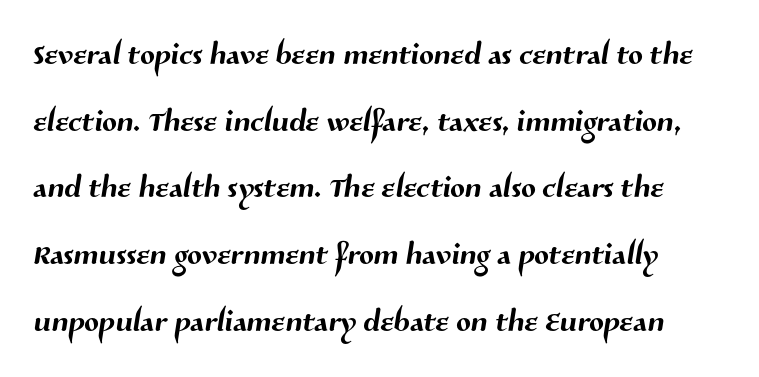
This sample uses a sans-serif face. The letters sit at their default tracking, neither squeezed nor spread. Think of a printed novel: that variable character pitch is what you see here. The zone under the glyphs is completely vacant. Is there much room between lines? A standard amount, neither cramped nor airy.
